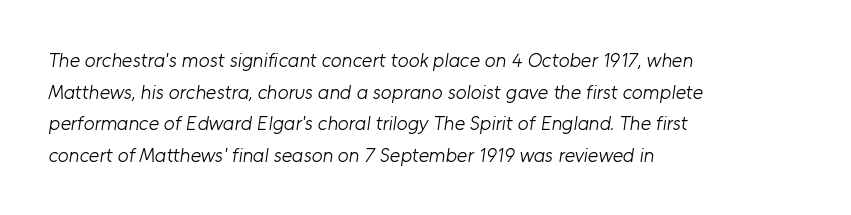
Q: Is the text bold? A: No.
Q: Is the text underlined? A: No.
Q: How is the paragraph aligned? A: Left-aligned.
Q: Is the spacing between letters normal or unusually wide? A: Normal.
Q: Is the spacing between lines tight, normal or loose? A: Normal.
